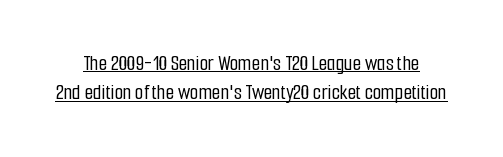
This sample uses an upright cut, with every glyph sitting square on the baseline. Leading matches the norm, producing a regular column. Does extra space separate the letters? No, they use regular spacing. Compared with undecorated copy, this sample adds a rule below the words.
